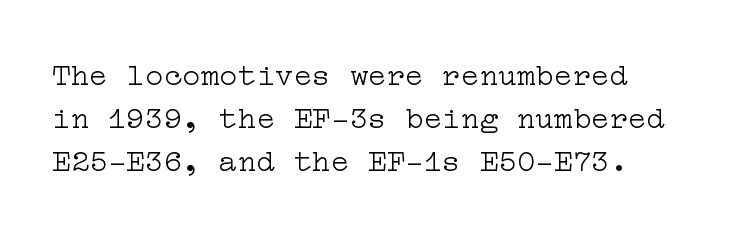
{"serif": "yes", "italic": "no", "bold": "no", "weight": "light", "width": "wide", "stroke_contrast": "low", "x_height": "medium", "underline": "no", "line_spacing": "normal", "line_spacing_ratio": 1.39, "letter_spacing": "normal", "letter_spacing_em": 0.0, "glyph_px": 31}
